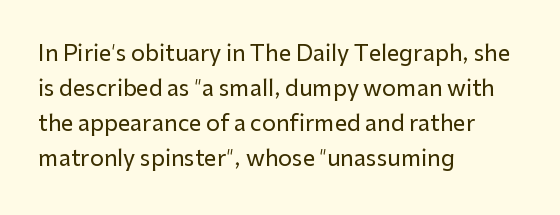
The image shows 22 px text type, upright; set left-aligned, normal line spacing (1.59x), normal letter spacing, not underlined.
